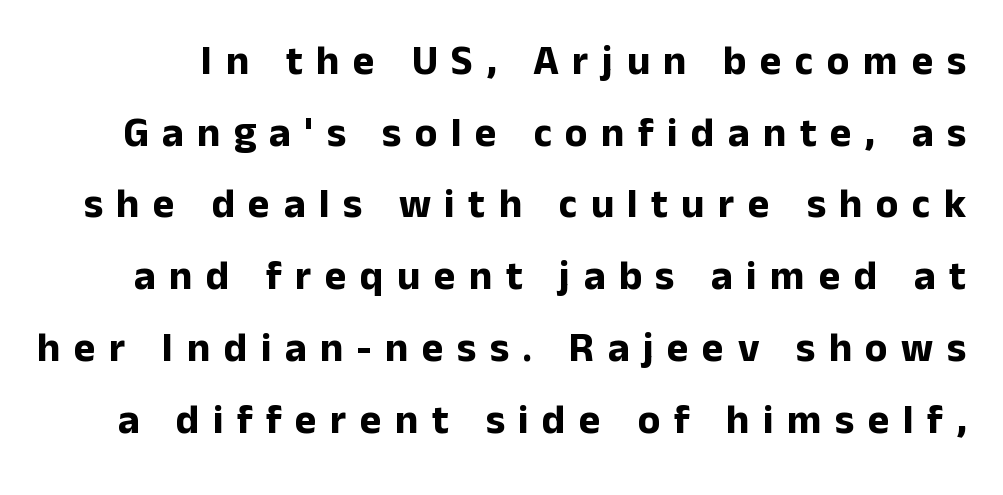
{"serif": "no", "italic": "no", "bold": "yes", "weight": "bold", "width": "normal", "stroke_contrast": "low", "x_height": "medium", "monospaced": "no", "underline": "no", "line_spacing_ratio": 1.75, "letter_spacing": "wide", "letter_spacing_em": 0.33, "glyph_px": 41}
